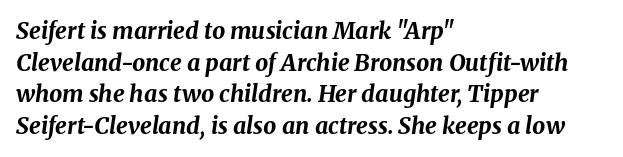
The image shows 23 px bold type, italic (leaning right); set left-aligned, normal line spacing (1.37x), normal letter spacing, not underlined.
